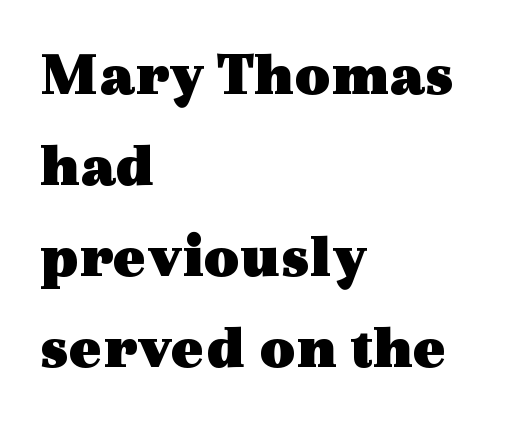
{"serif": "yes", "italic": "no", "bold": "yes", "weight": "heavy", "width": "wide", "x_height": "medium", "monospaced": "no", "underline": "no", "align": "left", "line_spacing": "normal", "line_spacing_ratio": 1.47, "letter_spacing": "normal", "letter_spacing_em": 0.0, "glyph_px": 62}
